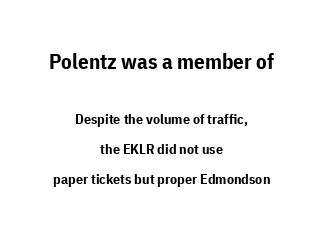
The type sits square on the baseline with zero lean. Notice the wide empty band between every row — that's loose leading. The font is running at its bold setting. Honestly, the letter spacing is just normal — you wouldn't notice it. The lines in this sample share a center point and differ in where they start and stop.
